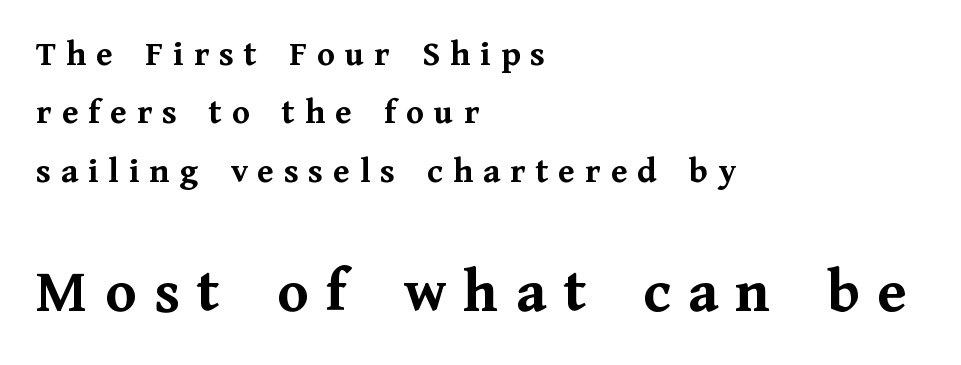
Q: Is the text bold? A: Yes.
Q: Is the text italic (slanted)? A: No, it is upright.
Q: Is the typeface a serif or a sans-serif typeface? A: Serif.
Q: Is the text underlined? A: No.
Q: How is the paragraph aligned? A: Left-aligned.
Q: Is the spacing between letters normal or unusually wide? A: Unusually wide.
Q: Is the spacing between lines tight, normal or loose? A: Normal.
Q: Which block of text is set in a larger size, the first (top) or the second (bottom)? A: The second (bottom) one.
Q: Width (condensed, normal, or wide)? A: Normal.
Q: Stroke contrast? A: Medium.
Q: x-height? A: Medium.
Q: Monospaced? A: No.
